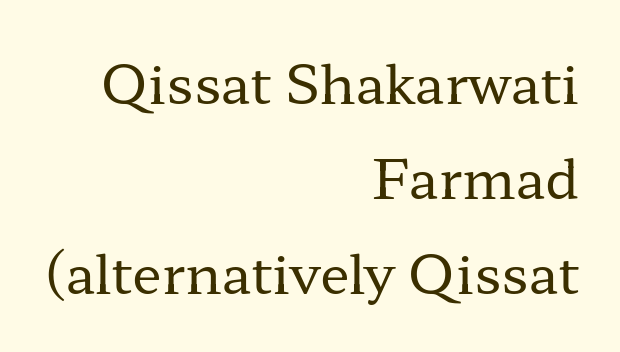
Q: Is the text bold? A: No.
Q: Is the text italic (slanted)? A: No, it is upright.
Q: Is the typeface a serif or a sans-serif typeface? A: Serif.
Q: Is the text underlined? A: No.
Q: How is the paragraph aligned? A: Right-aligned.
Q: Is the spacing between letters normal or unusually wide? A: Normal.
Q: Width (condensed, normal, or wide)? A: Wide.
Q: Stroke contrast? A: Low.
Q: x-height? A: Medium.
Q: Monospaced? A: No.
